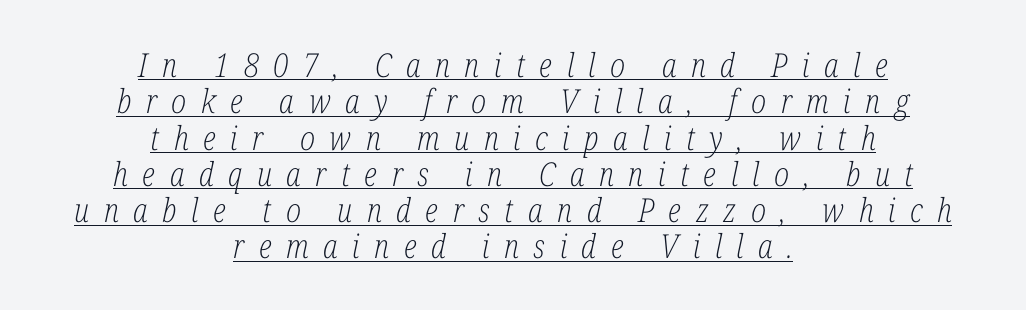
Q: Is the text bold? A: No.
Q: Is the text italic (slanted)? A: Yes, it leans right by about 12 degrees.
Q: Is the typeface a serif or a sans-serif typeface? A: Serif.
Q: Is the text underlined? A: Yes.
Q: How is the paragraph aligned? A: Centered.
Q: Is the spacing between letters normal or unusually wide? A: Unusually wide.
Q: Is the spacing between lines tight, normal or loose? A: Tight.
Q: Width (condensed, normal, or wide)? A: Condensed.
Q: Stroke contrast? A: Low.
Q: x-height? A: Medium.
Q: Monospaced? A: No.
